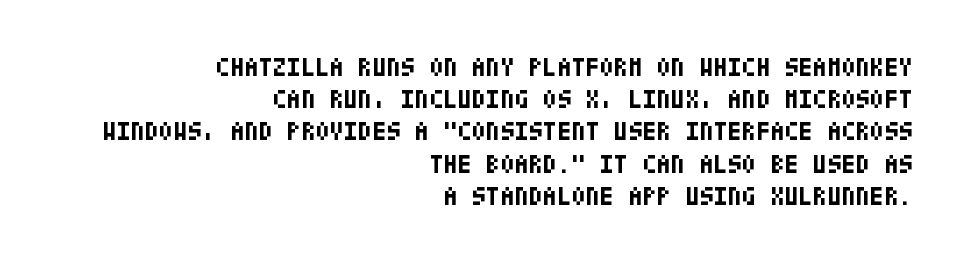
{"italic": "no", "bold": "yes", "underline": "no", "align": "right", "line_spacing_ratio": 1.24, "letter_spacing": "normal", "letter_spacing_em": 0.0, "glyph_px": 26}
